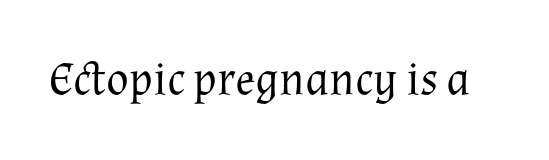
Spacing verdict: proportional, widths tailored to each character. The specimen omits any rule beneath the text block's lines. The font is comparable to plain body text, perhaps lighter. Tracking value appears to be zero — textbook default spacing. Each letter's strokes conclude with small projecting serifs. No italicization has been applied; the sample stays upright.
